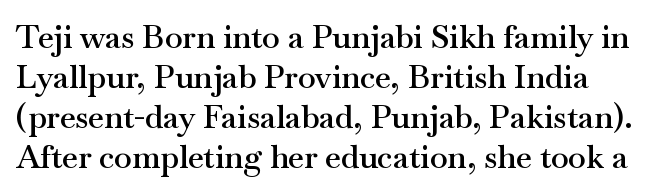
{"serif": "yes", "italic": "no", "bold": "semi", "weight": "semibold", "width": "wide", "stroke_contrast": "medium", "x_height": "small", "monospaced": "no", "underline": "no", "line_spacing": "normal", "line_spacing_ratio": 1.25, "letter_spacing": "normal", "letter_spacing_em": 0.0, "glyph_px": 32}
